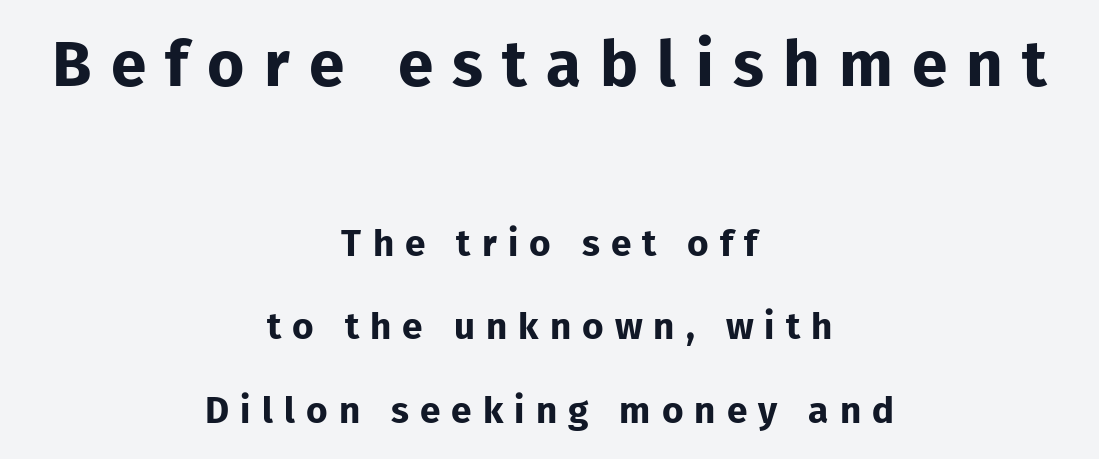
The image shows 64 px bold sans-serif type, upright; set centered, loose line spacing (2.25x), unusually wide letter spacing (+0.3 em), not underlined; the first (top) block is 1.73x larger; low stroke contrast and a medium x-height.
